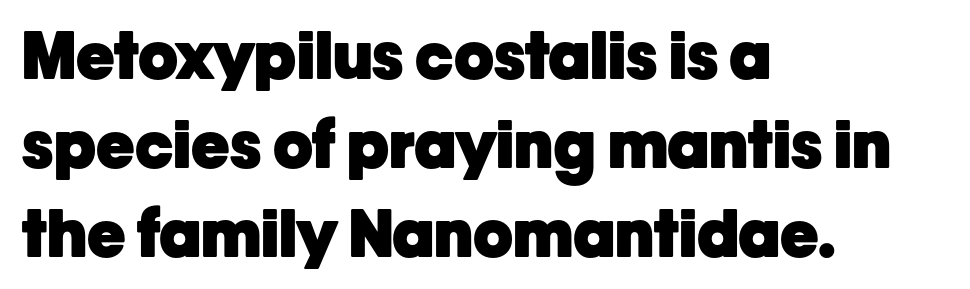
The image shows 65 px heavy sans-serif type, upright; set left-aligned, normal line spacing (1.37x), normal letter spacing, not underlined; low stroke contrast and a medium x-height.
